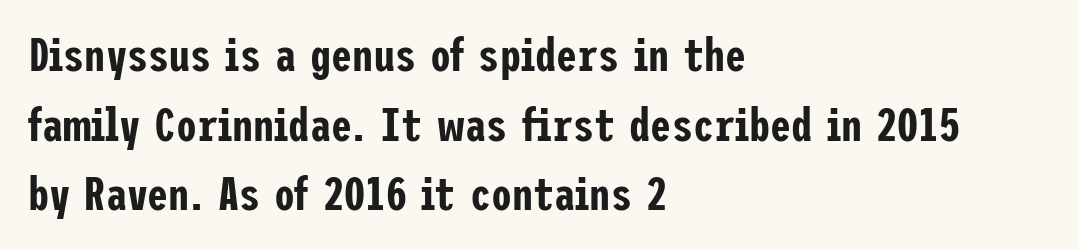
{"serif": "no", "italic": "no", "width": "condensed", "stroke_contrast": "low", "x_height": "medium", "underline": "no", "align": "left", "line_spacing": "normal", "line_spacing_ratio": 1.48, "letter_spacing": "normal", "letter_spacing_em": 0.0, "glyph_px": 47}
